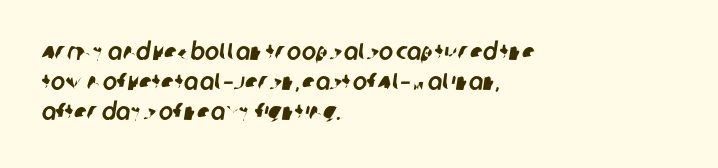
Each new line begins a customary step beneath the previous one. This rendering features lettering with no underline. This rendering uses left alignment, leaving the right contour irregular. How are the letters spaced? Ordinarily, with no added tracking.
